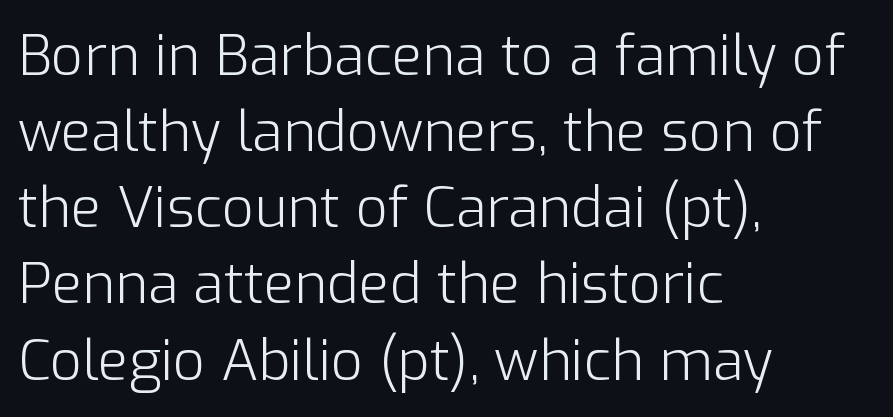
Q: Is the text bold? A: No.
Q: Is the text italic (slanted)? A: No, it is upright.
Q: Is the typeface a serif or a sans-serif typeface? A: Sans-serif.
Q: Is the text underlined? A: No.
Q: How is the paragraph aligned? A: Left-aligned.
Q: Is the spacing between letters normal or unusually wide? A: Normal.
Q: Is the spacing between lines tight, normal or loose? A: Normal.
Q: Width (condensed, normal, or wide)? A: Normal.
Q: Stroke contrast? A: Low.
Q: x-height? A: Medium.
Q: Monospaced? A: No.
